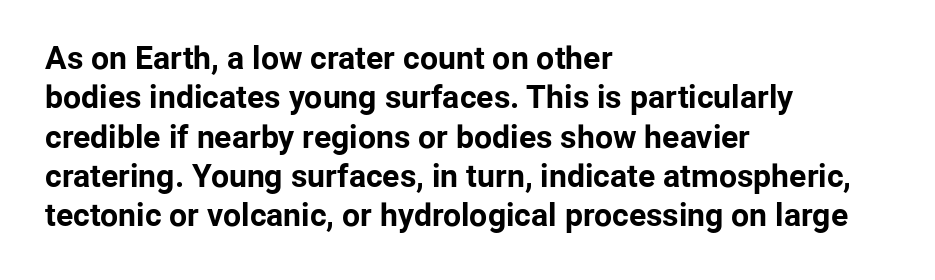
Q: Is the text bold? A: Yes.
Q: Is the text italic (slanted)? A: No, it is upright.
Q: Is the typeface a serif or a sans-serif typeface? A: Sans-serif.
Q: Is the text underlined? A: No.
Q: How is the paragraph aligned? A: Left-aligned.
Q: Is the spacing between letters normal or unusually wide? A: Normal.
Q: Width (condensed, normal, or wide)? A: Normal.
Q: Stroke contrast? A: Low.
Q: x-height? A: Medium.
Q: Monospaced? A: No.
